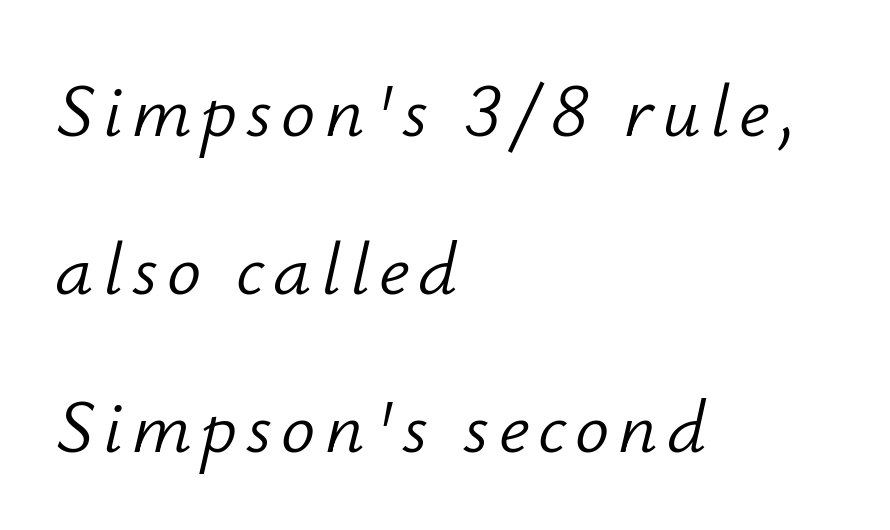
Notice the wide empty band between every row — that's loose leading. You could not count columns in this text — the font is proportionally spaced. Caption: face not bold, strokes unweighted. The whole block is typeset with a tilt. All the whitespace from short lines collects on the right. Type without underlining.
